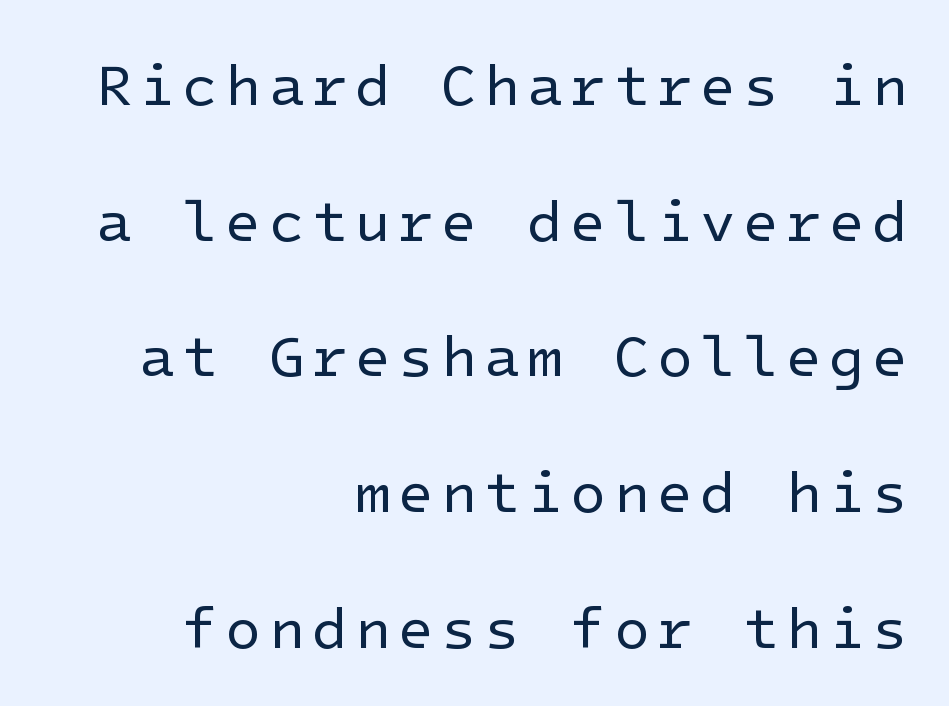
Q: Is the text bold? A: No.
Q: Is the text italic (slanted)? A: No, it is upright.
Q: Is the typeface a serif or a sans-serif typeface? A: Sans-serif.
Q: Is the text underlined? A: No.
Q: How is the paragraph aligned? A: Right-aligned.
Q: Is the spacing between lines tight, normal or loose? A: Loose.
Q: Width (condensed, normal, or wide)? A: Normal.
Q: Stroke contrast? A: Low.
Q: x-height? A: Medium.
